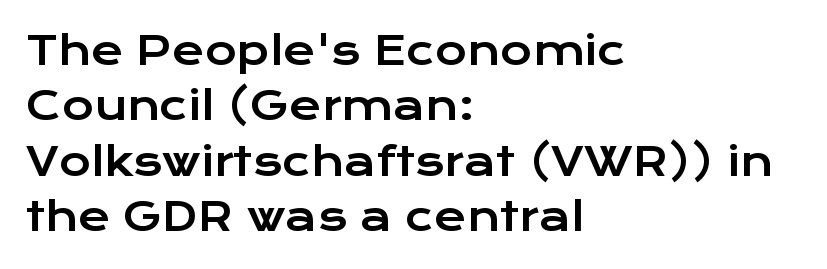
Q: Is the text italic (slanted)? A: No, it is upright.
Q: Is the typeface a serif or a sans-serif typeface? A: Sans-serif.
Q: Is the text underlined? A: No.
Q: How is the paragraph aligned? A: Left-aligned.
Q: Is the spacing between letters normal or unusually wide? A: Normal.
Q: Is the spacing between lines tight, normal or loose? A: Normal.
Q: Width (condensed, normal, or wide)? A: Wide.
Q: Stroke contrast? A: Low.
Q: x-height? A: Medium.
Q: Monospaced? A: No.
